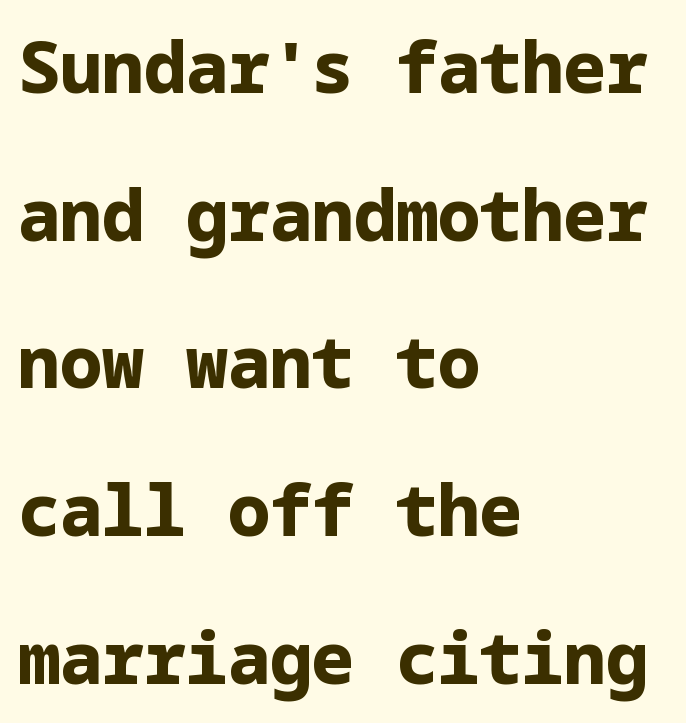
{"serif": "no", "italic": "no", "bold": "yes", "weight": "bold", "width": "normal", "stroke_contrast": "low", "x_height": "medium", "underline": "no", "align": "left", "line_spacing": "loose", "line_spacing_ratio": 2.11, "letter_spacing": "normal", "letter_spacing_em": 0.0, "glyph_px": 70}
